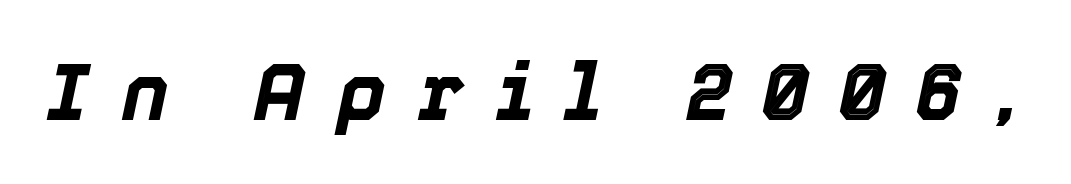
The image shows 79 px bold type, italic (leaning right); set unusually wide letter spacing (+0.41 em), not underlined; a medium x-height.
